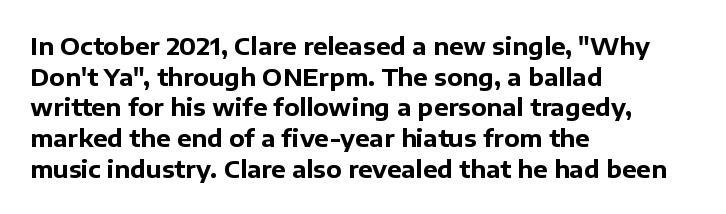
Q: Is the text bold? A: Yes.
Q: Is the text italic (slanted)? A: No, it is upright.
Q: Is the text underlined? A: No.
Q: How is the paragraph aligned? A: Left-aligned.
Q: Is the spacing between letters normal or unusually wide? A: Normal.
Q: Is the spacing between lines tight, normal or loose? A: Normal.
